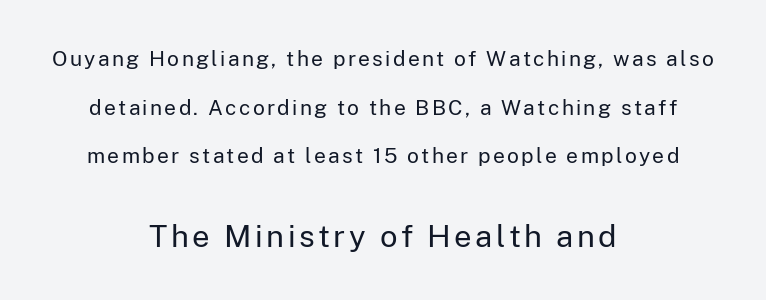
Q: Is the text bold? A: No.
Q: Is the text italic (slanted)? A: No, it is upright.
Q: Is the typeface a serif or a sans-serif typeface? A: Sans-serif.
Q: Is the text underlined? A: No.
Q: How is the paragraph aligned? A: Centered.
Q: Is the spacing between lines tight, normal or loose? A: Loose.
Q: Which block of text is set in a larger size, the first (top) or the second (bottom)? A: The second (bottom) one.
Q: Width (condensed, normal, or wide)? A: Normal.
Q: Stroke contrast? A: Low.
Q: x-height? A: Medium.
Q: Monospaced? A: No.
